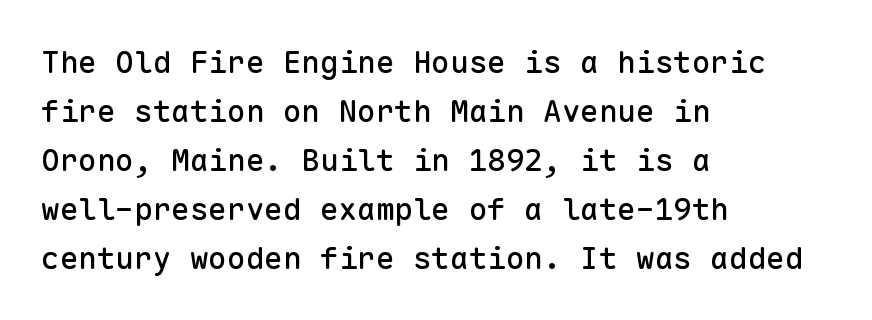
Is this a fixed-width face? Yes — each glyph sits in an identical cell. A typesetter would label this face a sans. Descenders hang freely into open space. Quick note: not italic, upright. The passage shown stacks its lines at a standard gap.
